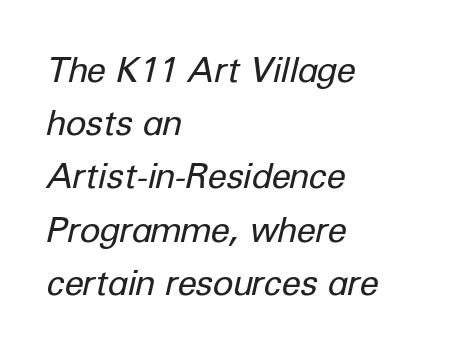
{"italic": "yes", "lean": "right", "slant_degrees": 12, "bold": "no", "weight": "regular", "width": "normal", "stroke_contrast": "low", "x_height": "medium", "monospaced": "no", "underline": "no", "align": "left", "line_spacing": "normal", "line_spacing_ratio": 1.52, "letter_spacing": "normal", "letter_spacing_em": 0.0, "glyph_px": 35}
